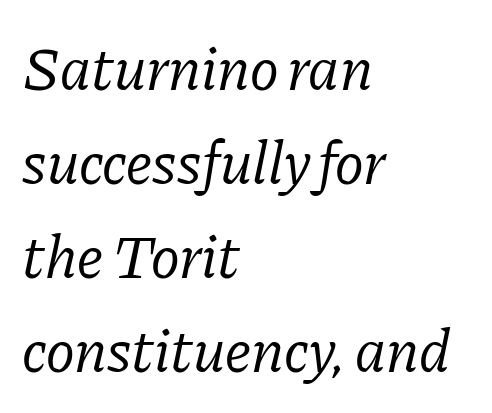
{"serif": "yes", "italic": "yes", "lean": "right", "slant_degrees": 11, "bold": "no", "weight": "regular", "width": "normal", "stroke_contrast": "low", "x_height": "medium", "monospaced": "no", "underline": "no", "align": "left", "line_spacing": "normal", "line_spacing_ratio": 1.54, "letter_spacing": "normal", "letter_spacing_em": 0.0, "glyph_px": 61}
